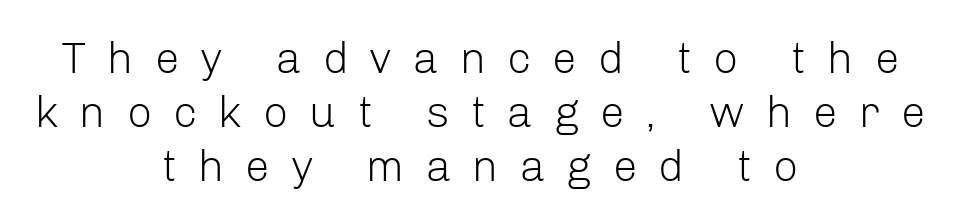
The image shows 44 px light sans-serif type, upright; set centered, line spacing 1.23x, unusually wide letter spacing (+0.48 em), not underlined; low stroke contrast and a medium x-height.
